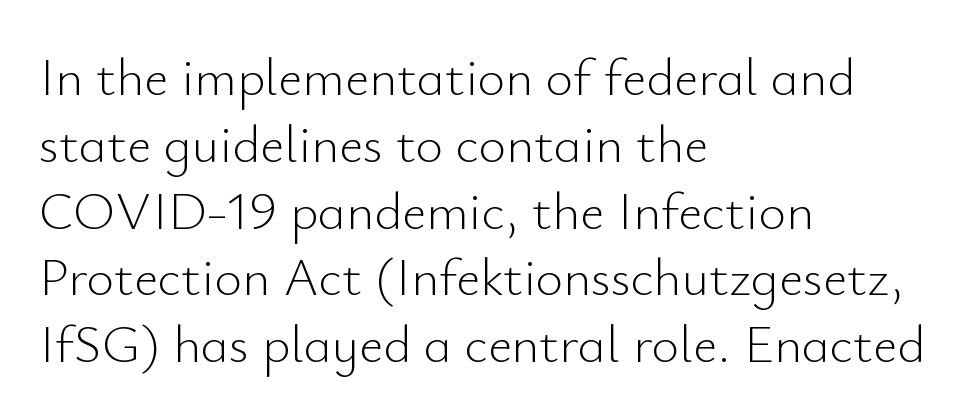
Q: Is the text bold? A: No.
Q: Is the text italic (slanted)? A: No, it is upright.
Q: Is the typeface a serif or a sans-serif typeface? A: Sans-serif.
Q: Is the text underlined? A: No.
Q: How is the paragraph aligned? A: Left-aligned.
Q: Is the spacing between letters normal or unusually wide? A: Normal.
Q: Is the spacing between lines tight, normal or loose? A: Normal.
Q: Width (condensed, normal, or wide)? A: Normal.
Q: Stroke contrast? A: Low.
Q: x-height? A: Small.
Q: Monospaced? A: No.
